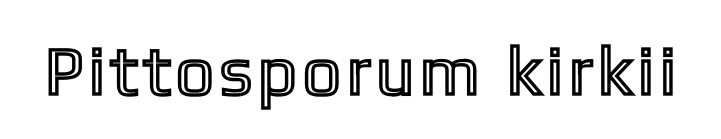
Q: Is the text italic (slanted)? A: No, it is upright.
Q: Is the text underlined? A: No.
Q: Width (condensed, normal, or wide)? A: Condensed.
Q: x-height? A: Medium.
Q: Monospaced? A: No.
